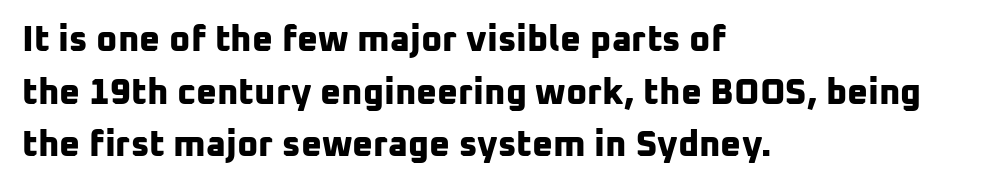
{"serif": "no", "bold": "yes", "weight": "bold", "width": "normal", "stroke_contrast": "low", "x_height": "medium", "monospaced": "no", "underline": "no", "align": "left", "line_spacing": "normal", "line_spacing_ratio": 1.46, "letter_spacing": "normal", "letter_spacing_em": 0.0, "glyph_px": 36}
